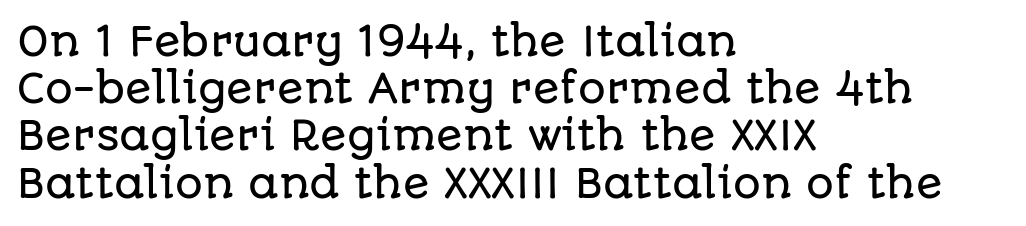
Q: Is the text italic (slanted)? A: No, it is upright.
Q: Is the typeface a serif or a sans-serif typeface? A: Sans-serif.
Q: Is the text underlined? A: No.
Q: How is the paragraph aligned? A: Left-aligned.
Q: Is the spacing between letters normal or unusually wide? A: Normal.
Q: Width (condensed, normal, or wide)? A: Normal.
Q: Stroke contrast? A: Low.
Q: x-height? A: Large.
Q: Monospaced? A: No.
